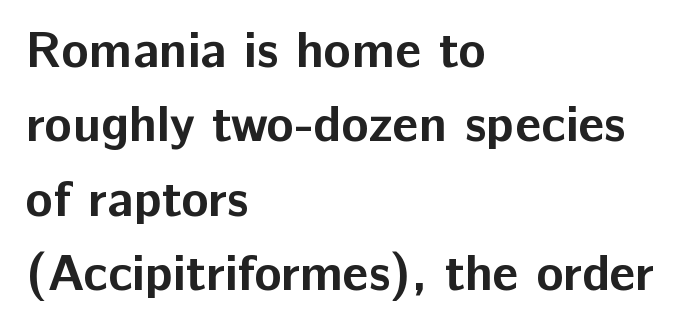
{"serif": "no", "italic": "no", "bold": "yes", "weight": "bold", "width": "normal", "stroke_contrast": "low", "x_height": "medium", "monospaced": "no", "underline": "no", "align": "left", "line_spacing": "normal", "line_spacing_ratio": 1.46, "letter_spacing": "normal", "letter_spacing_em": 0.0, "glyph_px": 51}
